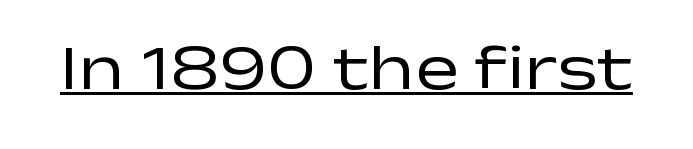
The image shows 65 px regular-weight, wide sans-serif type, upright; set normal letter spacing, underlined; low stroke contrast and a medium x-height.
